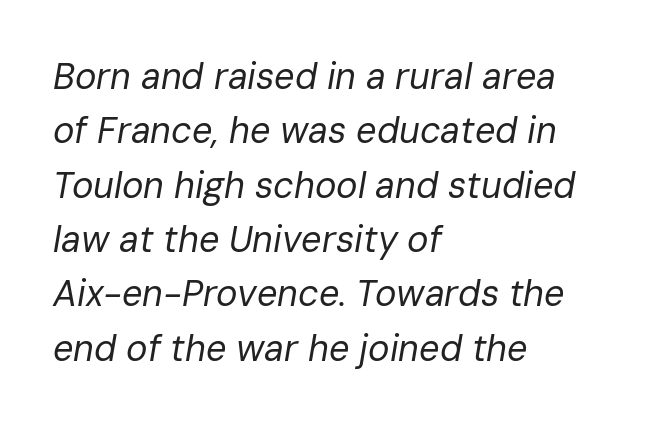
{"italic": "yes", "lean": "right", "slant_degrees": 10, "bold": "no", "weight": "regular", "width": "normal", "stroke_contrast": "low", "x_height": "medium", "monospaced": "no", "underline": "no", "align": "left", "line_spacing": "normal", "line_spacing_ratio": 1.51, "letter_spacing": "normal", "letter_spacing_em": 0.0, "glyph_px": 36}
